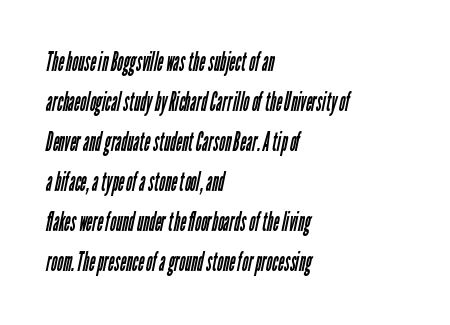
Compared with typical body copy, the letter spacing here is the same. Any mark beneath the type? The region is blank. The characters are drawn with everyday or finer stroke widths. Left-aligned paragraph, ragged on the right. Whoever set this chose a conventional vertical rhythm.
